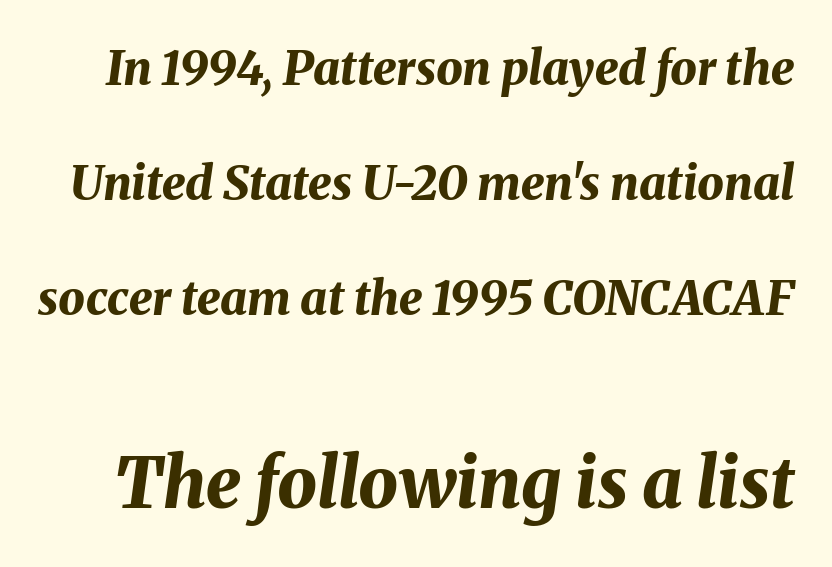
Q: Is the text bold? A: Yes.
Q: Is the text italic (slanted)? A: Yes, it leans right by about 8 degrees.
Q: Is the text underlined? A: No.
Q: Is the spacing between letters normal or unusually wide? A: Normal.
Q: Is the spacing between lines tight, normal or loose? A: Loose.
Q: Which block of text is set in a larger size, the first (top) or the second (bottom)? A: The second (bottom) one.
Q: Width (condensed, normal, or wide)? A: Normal.
Q: Stroke contrast? A: Medium.
Q: x-height? A: Medium.
Q: Monospaced? A: No.
